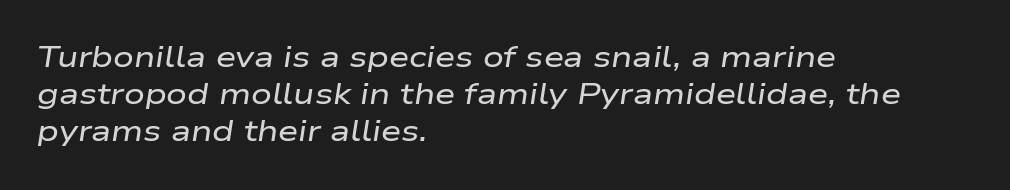
Notice how descenders clear the ascenders below comfortably — that's standard leading. Spacing verdict: proportional, widths tailored to each character. One-word summary of the alignment: left. The letters sit at their default tracking, neither squeezed nor spread. Letters rest on an invisible, unmarked baseline. You can tell it's italic because the verticals aren't actually vertical.
